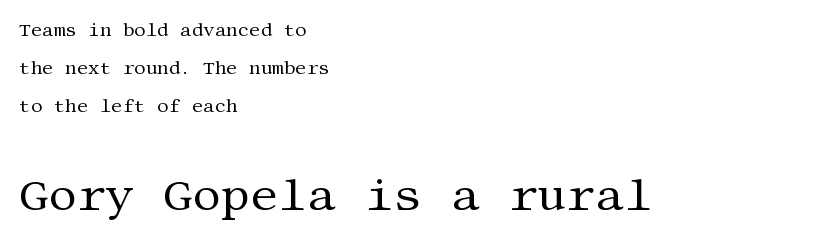
Q: Is the text bold? A: No.
Q: Is the text italic (slanted)? A: No, it is upright.
Q: Is the typeface a serif or a sans-serif typeface? A: Serif.
Q: Is the text underlined? A: No.
Q: How is the paragraph aligned? A: Left-aligned.
Q: Is the spacing between letters normal or unusually wide? A: Normal.
Q: Is the spacing between lines tight, normal or loose? A: Loose.
Q: Which block of text is set in a larger size, the first (top) or the second (bottom)? A: The second (bottom) one.
Q: Width (condensed, normal, or wide)? A: Normal.
Q: Stroke contrast? A: Medium.
Q: x-height? A: Large.
